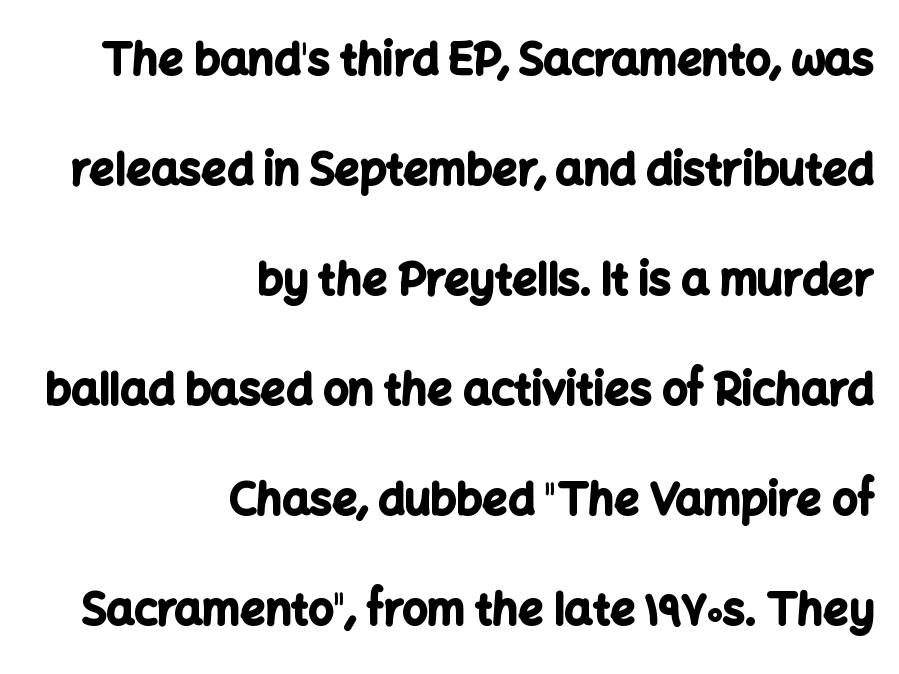
The image shows 44 px bold sans-serif type, upright; set right-aligned, loose line spacing (2.5x), normal letter spacing, not underlined; low stroke contrast and a medium x-height.
